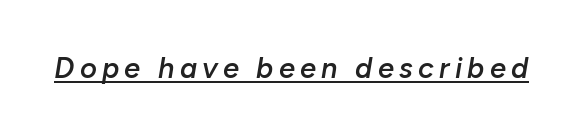
Do the characters align in a grid? No, the font is proportional. Weight: semibold (demi). The string is rendered with underlining switched on. The passage shown leans; its letterforms are oblique.
